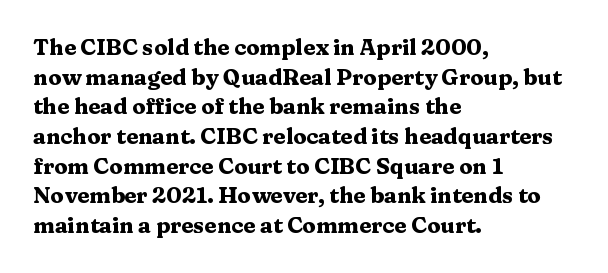
{"italic": "no", "bold": "yes", "underline": "no", "align": "left", "line_spacing": "normal", "line_spacing_ratio": 1.35, "letter_spacing": "normal", "letter_spacing_em": 0.0, "glyph_px": 22}
